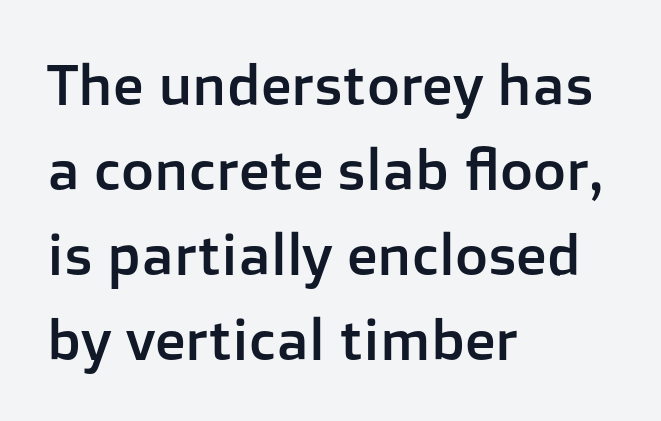
Are there feet on the stems? There aren't — it's a sans. This rendering uses left alignment, leaving the right contour irregular. In terms of leading, this rendering sits right in the middle. The rendering uses natural spacing where letterforms have individual widths. The glyphs are unaccompanied by any horizontal stroke below them.
